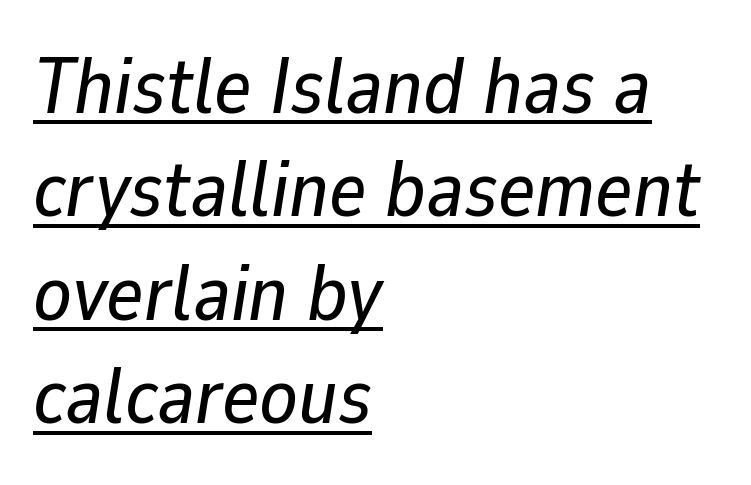
The image shows 79 px text type, italic (leaning right); set left-aligned, normal line spacing (1.31x), normal letter spacing, underlined; low stroke contrast and a medium x-height.
